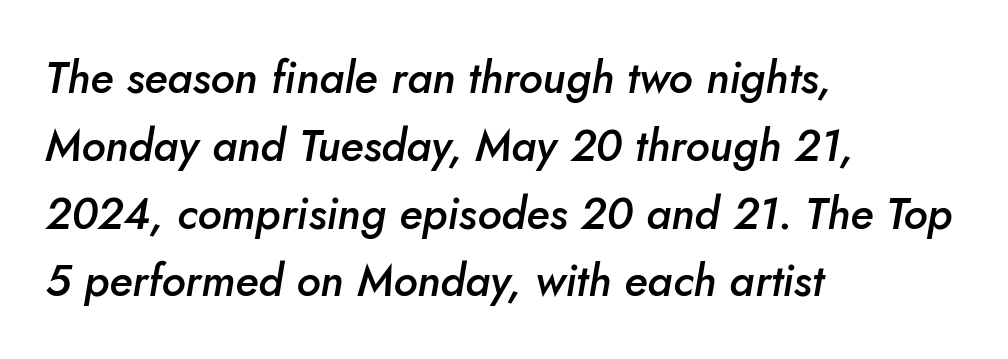
Q: Is the text bold? A: Semi-bold.
Q: Is the text italic (slanted)? A: Yes, it leans right by about 5 degrees.
Q: Is the text underlined? A: No.
Q: How is the paragraph aligned? A: Left-aligned.
Q: Is the spacing between letters normal or unusually wide? A: Normal.
Q: Is the spacing between lines tight, normal or loose? A: Normal.
Q: Width (condensed, normal, or wide)? A: Normal.
Q: Stroke contrast? A: Low.
Q: x-height? A: Small.
Q: Monospaced? A: No.
